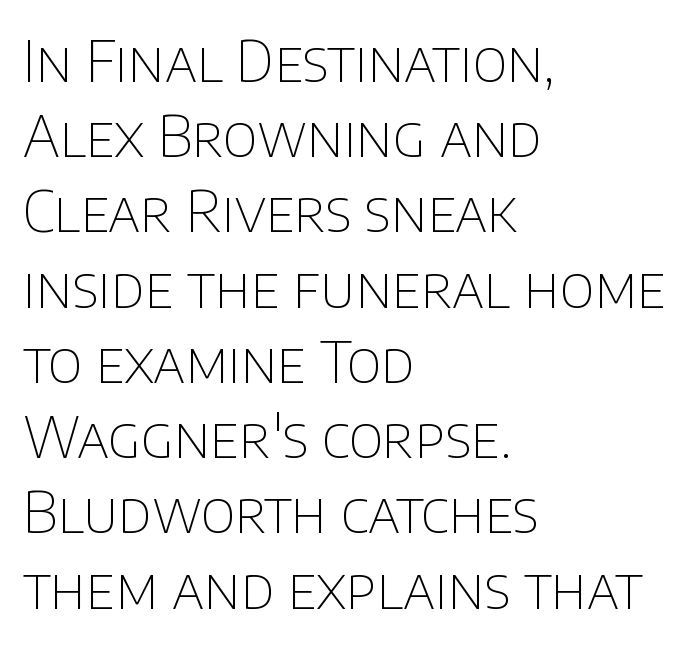
The image shows 57 px thin sans-serif type, upright; set left-aligned, normal line spacing (1.32x), normal letter spacing, not underlined; low stroke contrast and a large x-height.
